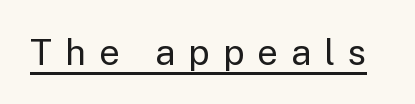
{"serif": "no", "italic": "no", "bold": "no", "weight": "regular", "width": "normal", "stroke_contrast": "low", "x_height": "medium", "monospaced": "no", "underline": "yes", "letter_spacing": "wide", "letter_spacing_em": 0.37, "glyph_px": 36}
